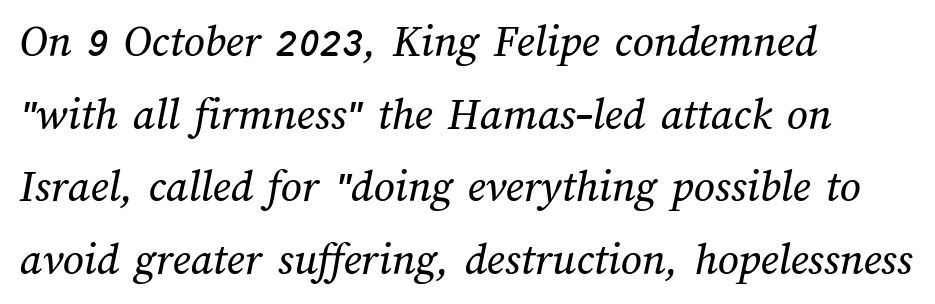
Each new line begins a customary step beneath the previous one. Underline: absent. The gaps between neighbouring characters are ordinary and unremarkable. The rag falls on the right side of this text block. Is this a fixed-width face? No — the glyphs have proportional, varying widths.
